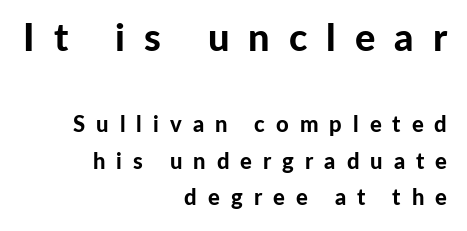
The rendering uses natural spacing where letterforms have individual widths. In terms of letterspacing, this is a distinctly airy, spread setting. Does the bottom block carry the larger type? No, the top block does. Nope, no serifs anywhere on these letters. Heft: maximum for text — a bold.
